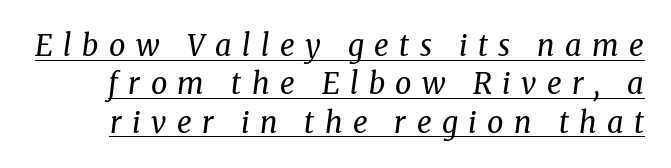
The image shows 29 px regular-weight serif type, italic (leaning right); set normal line spacing (1.32x), unusually wide letter spacing (+0.36 em), underlined; medium stroke contrast and a medium x-height.
